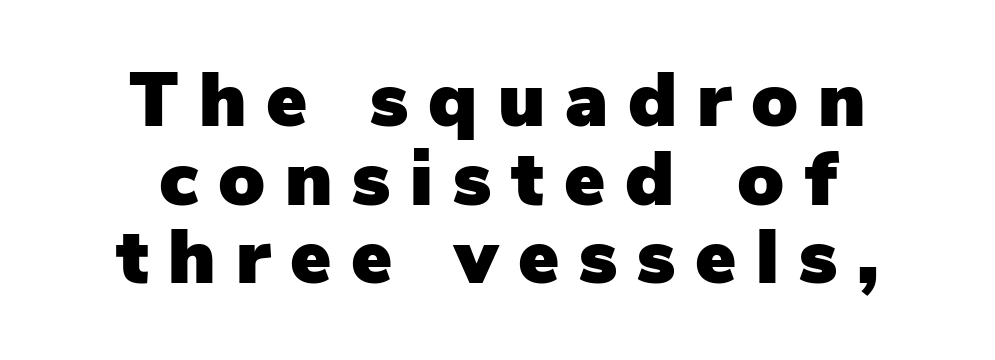
Q: Is the text italic (slanted)? A: No, it is upright.
Q: Is the typeface a serif or a sans-serif typeface? A: Sans-serif.
Q: Is the text underlined? A: No.
Q: How is the paragraph aligned? A: Centered.
Q: Is the spacing between letters normal or unusually wide? A: Unusually wide.
Q: Is the spacing between lines tight, normal or loose? A: Tight.
Q: Width (condensed, normal, or wide)? A: Normal.
Q: Stroke contrast? A: Low.
Q: x-height? A: Medium.
Q: Monospaced? A: No.
